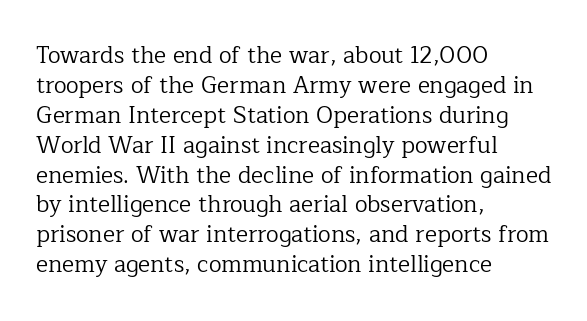
Q: Is the text bold? A: No.
Q: Is the text italic (slanted)? A: No, it is upright.
Q: Is the text underlined? A: No.
Q: How is the paragraph aligned? A: Left-aligned.
Q: Is the spacing between letters normal or unusually wide? A: Normal.
Q: Is the spacing between lines tight, normal or loose? A: Normal.
